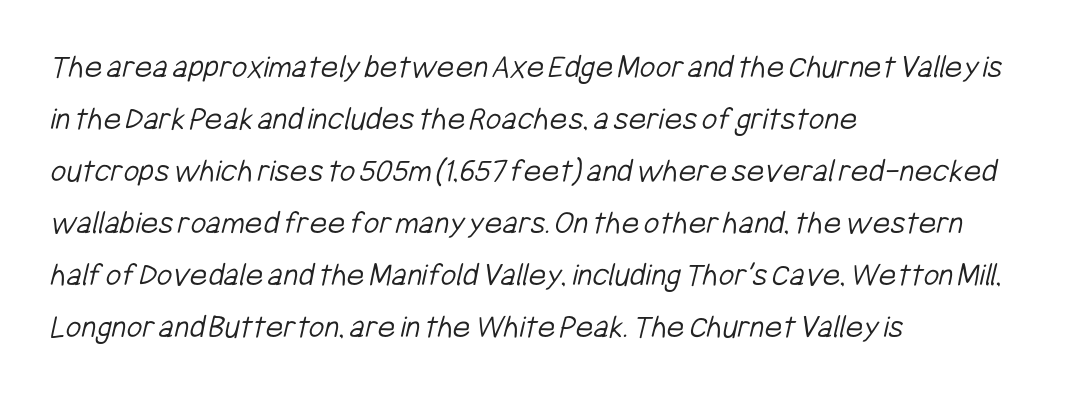
Q: Is the text bold? A: No.
Q: Is the typeface a serif or a sans-serif typeface? A: Sans-serif.
Q: Is the text underlined? A: No.
Q: How is the paragraph aligned? A: Left-aligned.
Q: Is the spacing between letters normal or unusually wide? A: Normal.
Q: Is the spacing between lines tight, normal or loose? A: Normal.
Q: Width (condensed, normal, or wide)? A: Condensed.
Q: Stroke contrast? A: Low.
Q: x-height? A: Medium.
Q: Monospaced? A: No.
